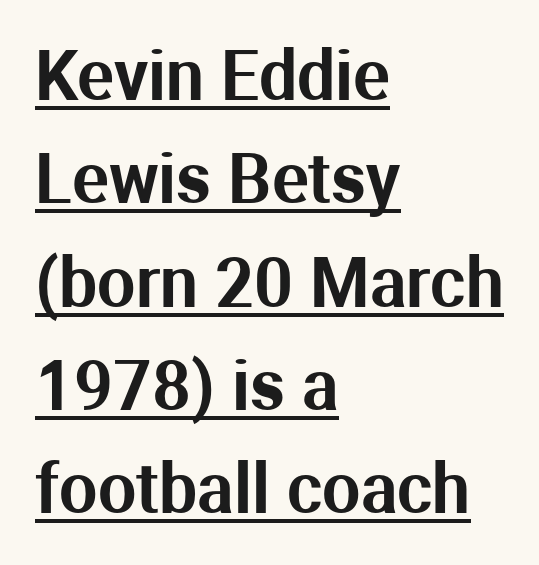
The image shows 68 px sans-serif type, upright; set left-aligned, normal line spacing (1.52x), normal letter spacing, underlined; medium stroke contrast and a medium x-height.
